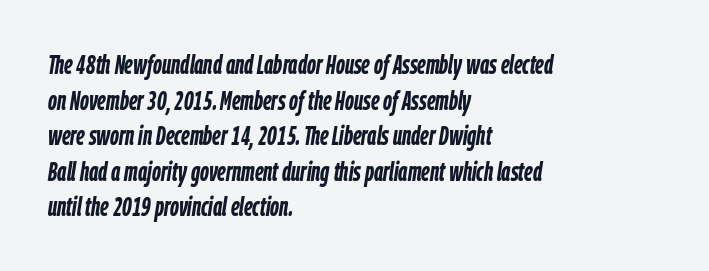
The image shows 26 px bold type, italic (leaning right); set left-aligned, normal line spacing (1.37x), normal letter spacing, not underlined.
